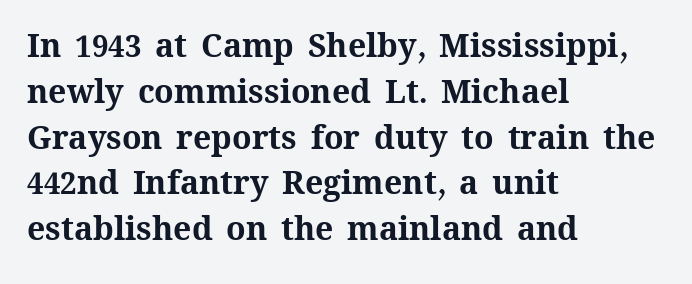
Q: Is the text bold? A: Yes.
Q: Is the text italic (slanted)? A: No, it is upright.
Q: Is the text underlined? A: No.
Q: How is the paragraph aligned? A: Left-aligned.
Q: Is the spacing between letters normal or unusually wide? A: Normal.
Q: Is the spacing between lines tight, normal or loose? A: Normal.
Q: Width (condensed, normal, or wide)? A: Normal.
Q: Stroke contrast? A: Medium.
Q: x-height? A: Medium.
Q: Monospaced? A: No.
